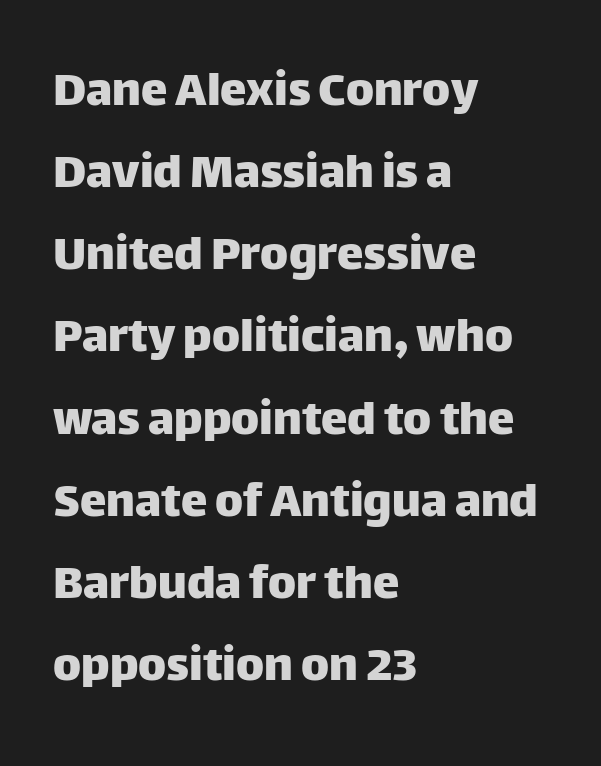
Q: Is the text italic (slanted)? A: No, it is upright.
Q: Is the typeface a serif or a sans-serif typeface? A: Sans-serif.
Q: Is the text underlined? A: No.
Q: How is the paragraph aligned? A: Left-aligned.
Q: Is the spacing between letters normal or unusually wide? A: Normal.
Q: Is the spacing between lines tight, normal or loose? A: Normal.
Q: Width (condensed, normal, or wide)? A: Normal.
Q: Stroke contrast? A: Low.
Q: x-height? A: Large.
Q: Monospaced? A: No.
